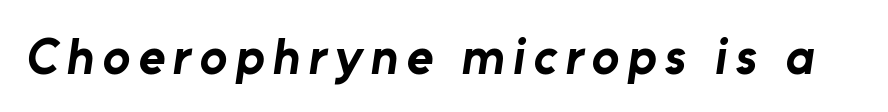
Examine the stroke ends and you'll find no serifs. A typesetter would call this proportional, since set widths differ per character. I'd describe the lettering as bold — thick and assertive. Check under the words: just untouched page.
